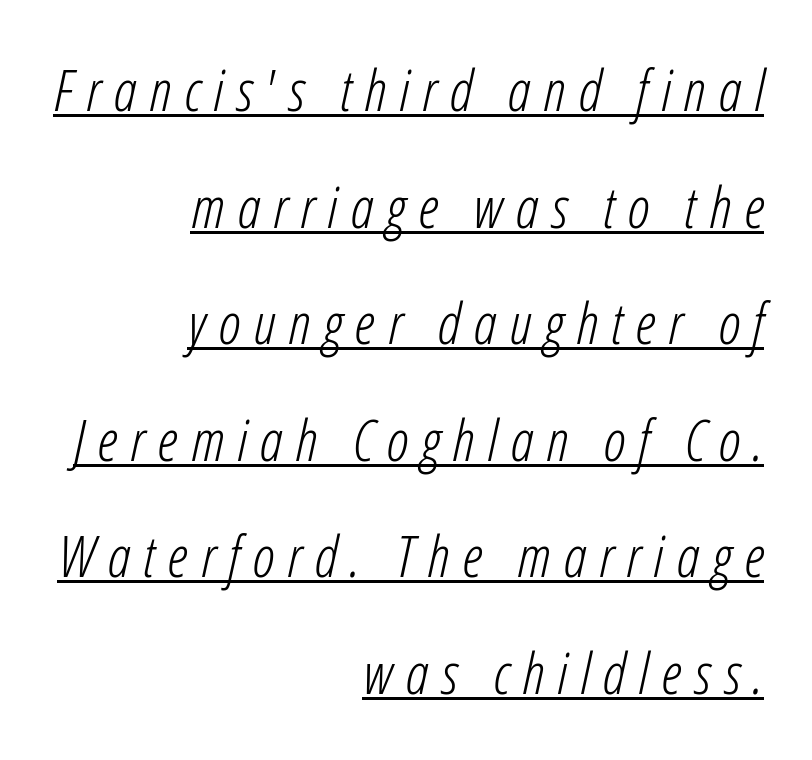
The rendering uses natural spacing where letterforms have individual widths. These lines were composed using italics. Casual observation: everything's shoved over to the right. Each line of the rendering has a horizontal stroke beneath the glyphs.
